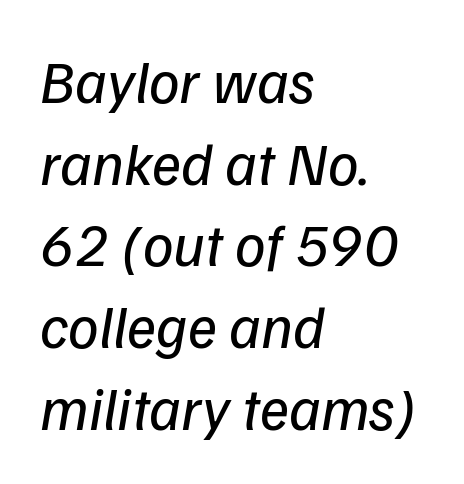
The image shows 61 px regular-weight sans-serif type; set left-aligned, normal line spacing (1.34x), normal letter spacing, not underlined; low stroke contrast and a medium x-height.
